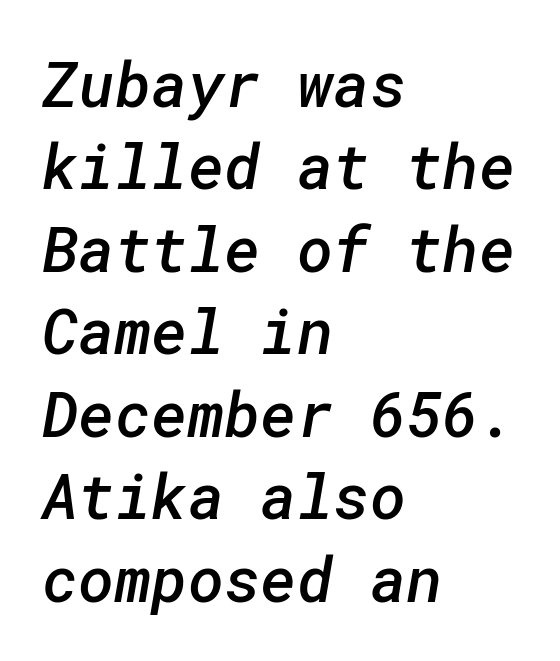
The rendering anchors every line to the left-hand side. Regarding leading, the lines here are spaced in the standard way. Bold? Not quite — semibold, heavier than regular but stopping short. The strip under each line holds only bare page. Characters follow at the spacing the type designer built in. Look at the bottom of the vertical strokes: they stop flat, with no serifs.
